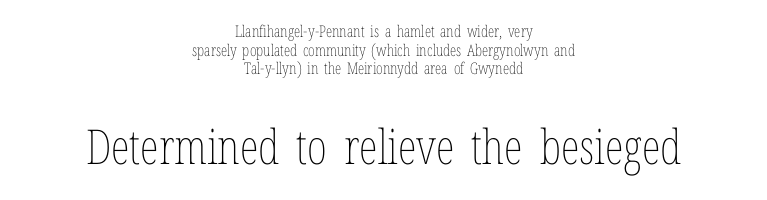
{"italic": "no", "bold": "no", "weight": "thin", "width": "condensed", "stroke_contrast": "low", "x_height": "medium", "monospaced": "no", "underline": "no", "align": "center", "line_spacing_ratio": 1.17, "letter_spacing": "normal", "letter_spacing_em": 0.0, "larger_block": "second", "size_ratio": 3.0, "glyph_px": 48}
